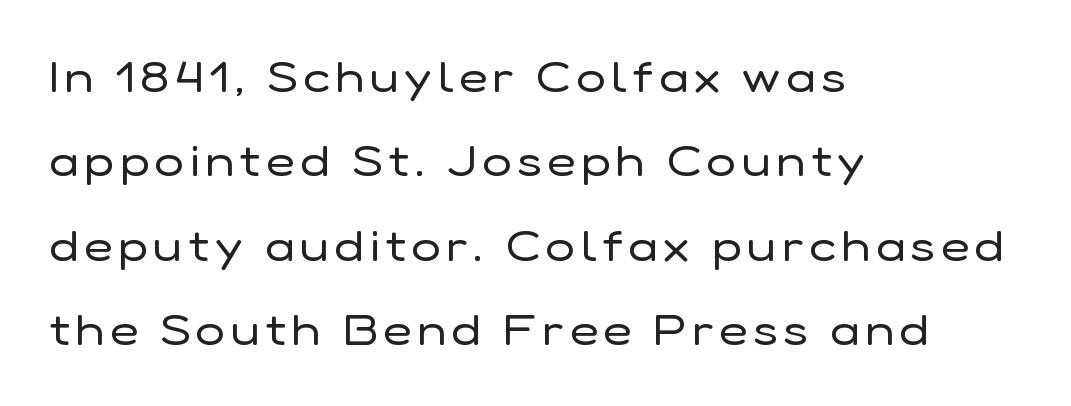
{"serif": "no", "italic": "no", "bold": "no", "weight": "regular", "width": "normal", "stroke_contrast": "low", "x_height": "medium", "monospaced": "no", "underline": "no", "align": "left", "line_spacing": "loose", "line_spacing_ratio": 1.92, "glyph_px": 44}
